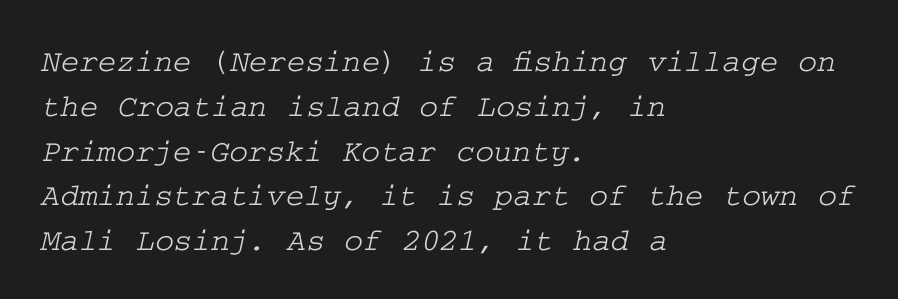
The image shows 32 px wide serif type; set left-aligned, normal line spacing (1.4x), normal letter spacing, not underlined; low stroke contrast and a medium x-height.
